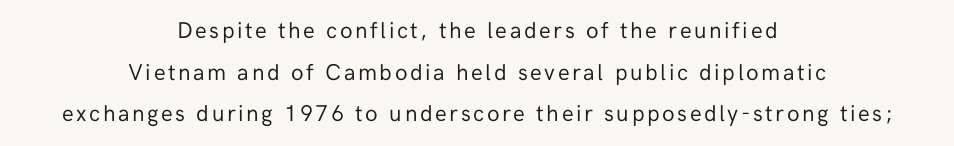
Any mark beneath the type? The region is blank. Each stroke keeps to a modest, everyday thickness or less. Notice how the passage keeps no hard edge, just a central spine. The font's upright variant was chosen for this text.
